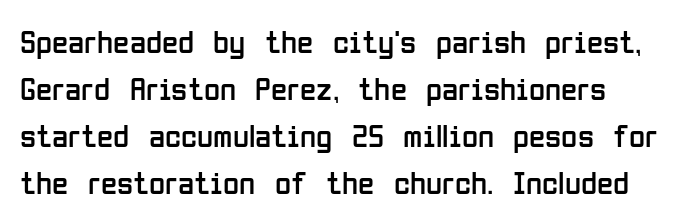
{"serif": "no", "italic": "no", "bold": "no", "weight": "regular", "width": "condensed", "stroke_contrast": "low", "x_height": "medium", "monospaced": "no", "underline": "no", "line_spacing": "normal", "line_spacing_ratio": 1.42, "letter_spacing": "normal", "letter_spacing_em": 0.0, "glyph_px": 33}
